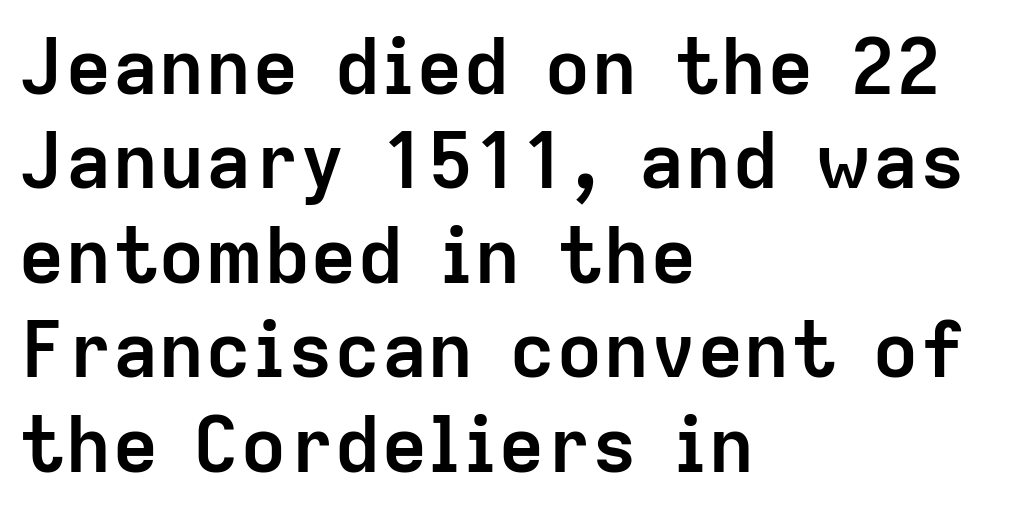
The image shows 78 px semibold sans-serif type, upright; set left-aligned, line spacing 1.21x, normal letter spacing, not underlined; low stroke contrast and a medium x-height.
